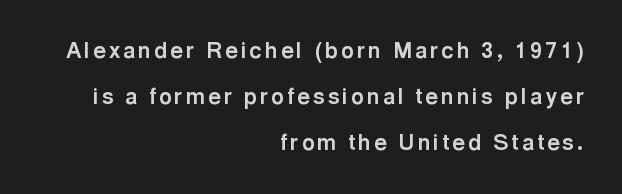
Q: Is the text bold? A: Yes.
Q: Is the text italic (slanted)? A: No, it is upright.
Q: Is the text underlined? A: No.
Q: How is the paragraph aligned? A: Right-aligned.
Q: Is the spacing between lines tight, normal or loose? A: Loose.
